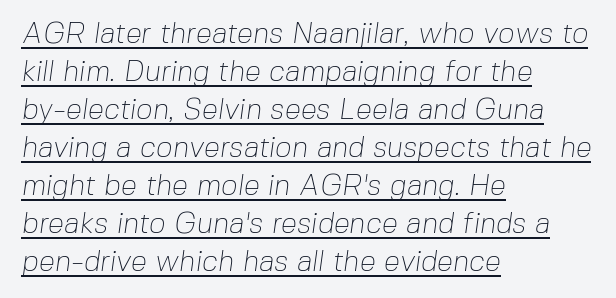
Q: Is the text bold? A: No.
Q: Is the typeface a serif or a sans-serif typeface? A: Sans-serif.
Q: Is the text underlined? A: Yes.
Q: How is the paragraph aligned? A: Left-aligned.
Q: Is the spacing between letters normal or unusually wide? A: Normal.
Q: Is the spacing between lines tight, normal or loose? A: Normal.
Q: Width (condensed, normal, or wide)? A: Normal.
Q: Stroke contrast? A: Low.
Q: x-height? A: Medium.
Q: Monospaced? A: No.
